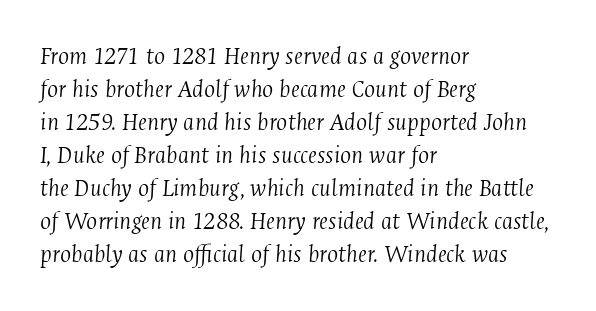
Every character sits at an angle, as italics do. No extra ink here — the face is not bold. A student would call this left alignment; a typographer would say flush left, rag right. How are the letters spaced? Ordinarily, with no added tracking.
